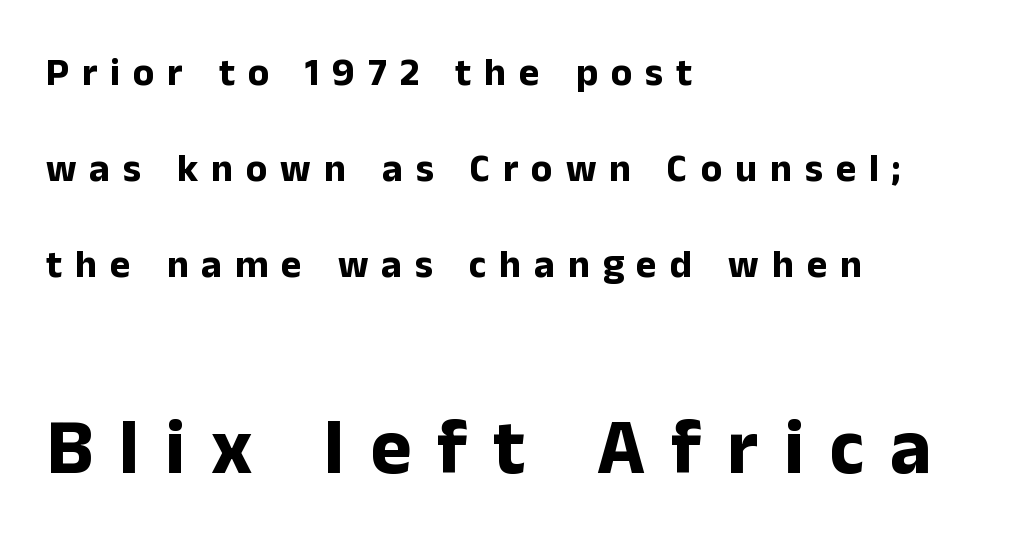
{"serif": "no", "italic": "no", "bold": "yes", "weight": "bold", "width": "normal", "stroke_contrast": "low", "x_height": "medium", "monospaced": "no", "underline": "no", "align": "left", "line_spacing": "loose", "line_spacing_ratio": 2.46, "letter_spacing": "wide", "letter_spacing_em": 0.33, "larger_block": "second", "size_ratio": 2.0, "glyph_px": 78}
